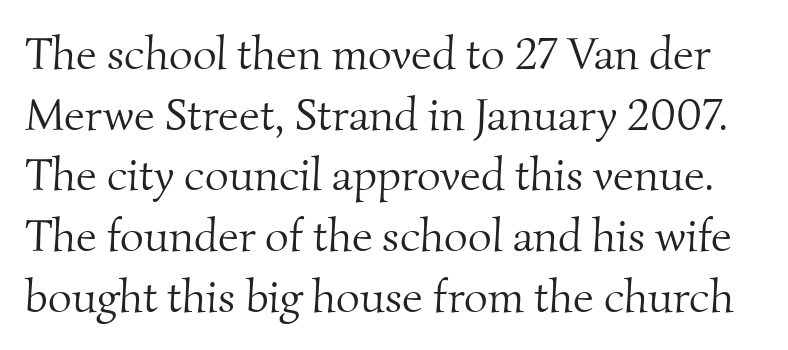
The image shows 46 px light serif type; set normal line spacing (1.32x), normal letter spacing, not underlined; medium stroke contrast and a small x-height.
